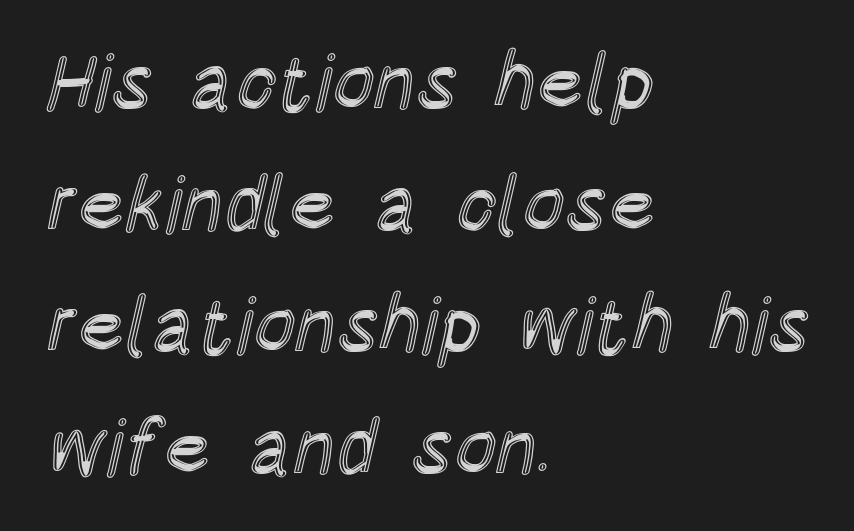
Characters follow at the spacing the type designer built in. These lines are rendered in a variable-pitch font. The rows are spaced the way most documents space them. Layout note: lines flush left. Any mark beneath the type? The region is blank.
